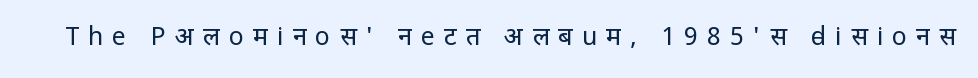
Q: Is the text bold? A: No.
Q: Is the text italic (slanted)? A: No, it is upright.
Q: Is the text underlined? A: No.
Q: Is the spacing between letters normal or unusually wide? A: Unusually wide.
